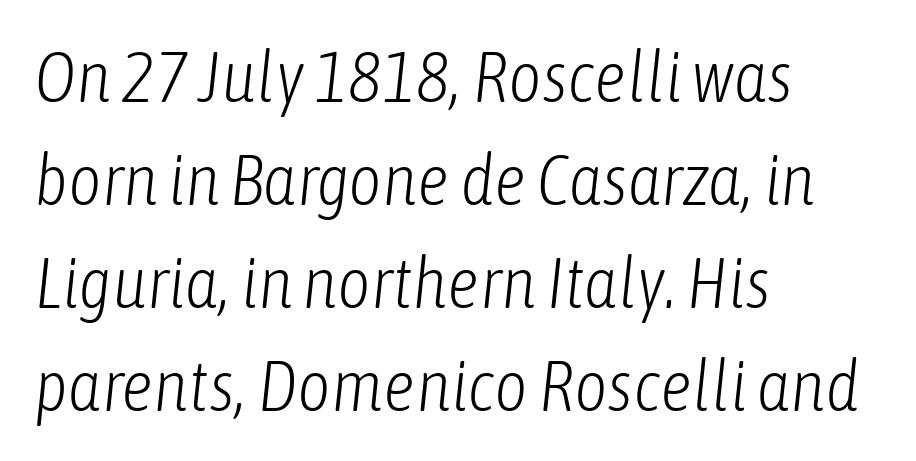
Q: Is the text bold? A: No.
Q: Is the text italic (slanted)? A: Yes, it leans right by about 6 degrees.
Q: Is the text underlined? A: No.
Q: How is the paragraph aligned? A: Left-aligned.
Q: Is the spacing between letters normal or unusually wide? A: Normal.
Q: Is the spacing between lines tight, normal or loose? A: Normal.
Q: Width (condensed, normal, or wide)? A: Condensed.
Q: Stroke contrast? A: Low.
Q: x-height? A: Medium.
Q: Monospaced? A: No.
